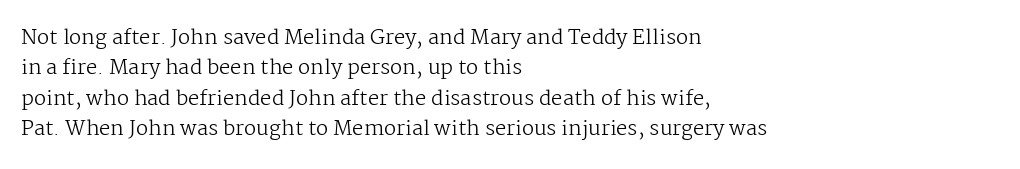
{"italic": "no", "bold": "no", "underline": "no", "align": "left", "line_spacing": "normal", "line_spacing_ratio": 1.52, "letter_spacing": "normal", "letter_spacing_em": 0.0, "glyph_px": 20}
